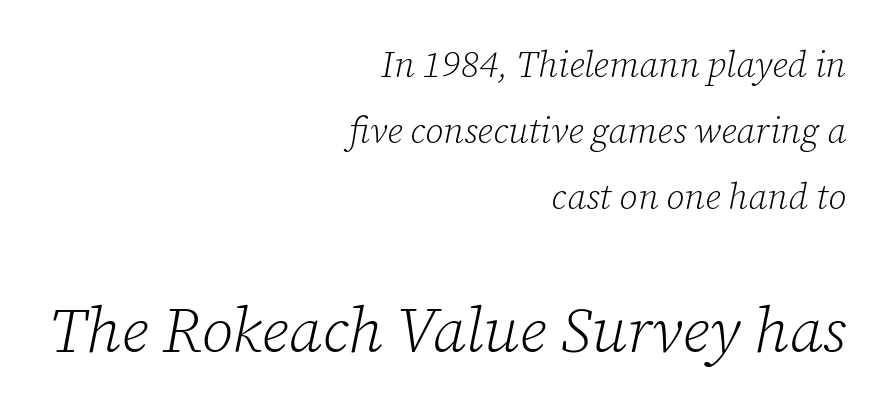
The image shows 63 px light serif type, italic (leaning right); set right-aligned, line spacing 1.84x, normal letter spacing, not underlined; the second (bottom) block is 1.75x larger; low stroke contrast and a medium x-height.
